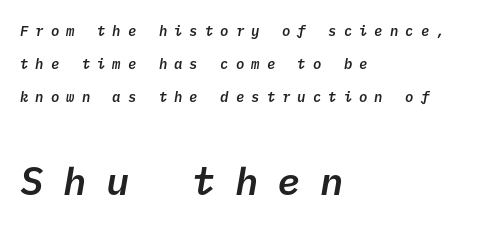
The image shows 39 px semibold sans-serif type; set left-aligned, loose line spacing (2.36x), unusually wide letter spacing (+0.5 em), not underlined; the second (bottom) block is 2.79x larger; low stroke contrast and a medium x-height.
